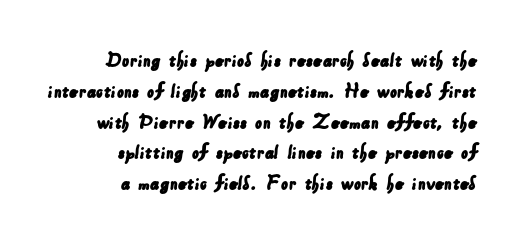
Which margin do the lines hug? The right one — the left edge is uneven. Characters follow at the spacing the type designer built in. Line spacing here is normal. A bare baseline throughout the passage.
